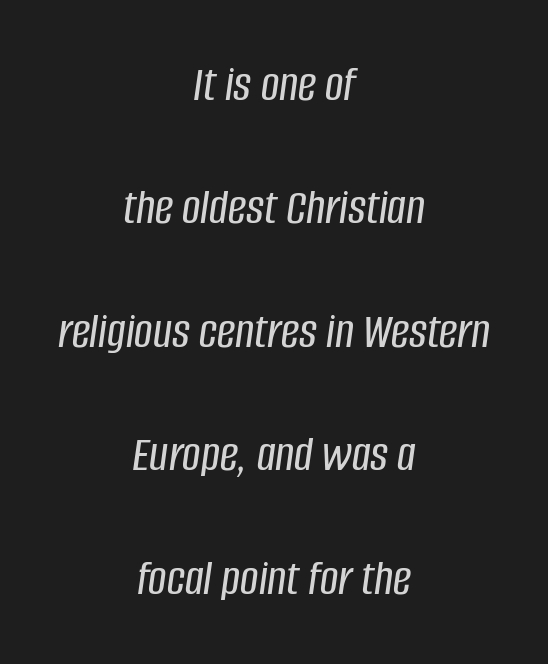
Q: Is the text italic (slanted)? A: Yes, it leans right by about 8 degrees.
Q: Is the text underlined? A: No.
Q: How is the paragraph aligned? A: Centered.
Q: Is the spacing between letters normal or unusually wide? A: Normal.
Q: Is the spacing between lines tight, normal or loose? A: Loose.
Q: Width (condensed, normal, or wide)? A: Condensed.
Q: Stroke contrast? A: Low.
Q: x-height? A: Large.
Q: Monospaced? A: No.
